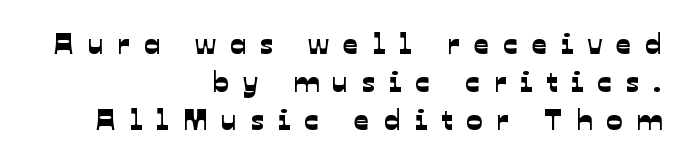
{"serif": "no", "width": "normal", "stroke_contrast": "low", "x_height": "medium", "monospaced": "no", "underline": "no", "align": "right", "line_spacing": "normal", "line_spacing_ratio": 1.27, "letter_spacing": "wide", "letter_spacing_em": 0.47, "glyph_px": 30}
